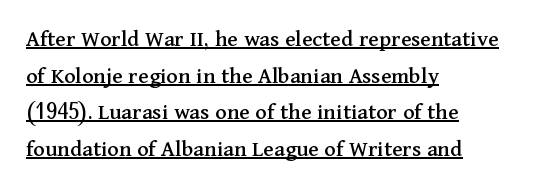
The horizontal fit of the characters is conventional and even. Underline: present. Regular leading. These lines were composed using upright roman letters.
